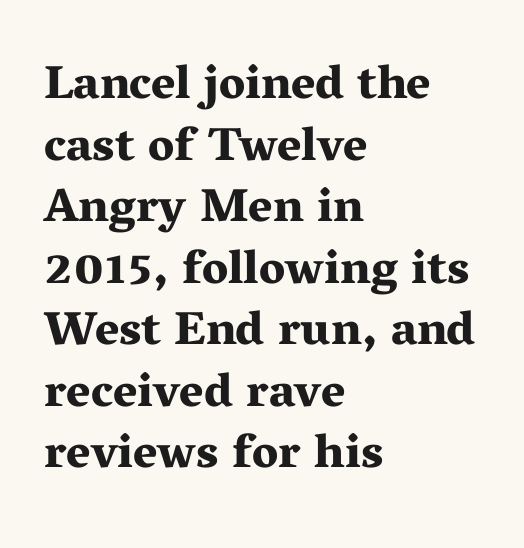
{"serif": "yes", "italic": "no", "bold": "yes", "weight": "bold", "width": "wide", "stroke_contrast": "medium", "x_height": "medium", "monospaced": "no", "underline": "no", "align": "left", "line_spacing": "normal", "line_spacing_ratio": 1.31, "letter_spacing": "normal", "letter_spacing_em": 0.0, "glyph_px": 47}
